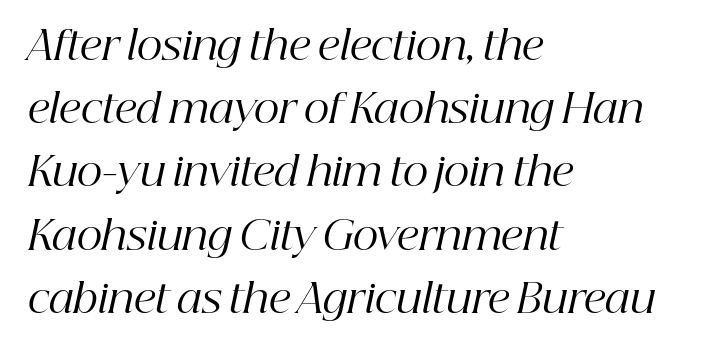
No letter is thick-stroked: the sample isn't bold. Leading matches the norm, producing a regular column. These lines were composed using italics. The letterforms sit shoulder to shoulder at normal distance. If you drew a ruler down the left edge, every line would touch it. The text was rendered using a seriffed face with decorative stroke endings.
